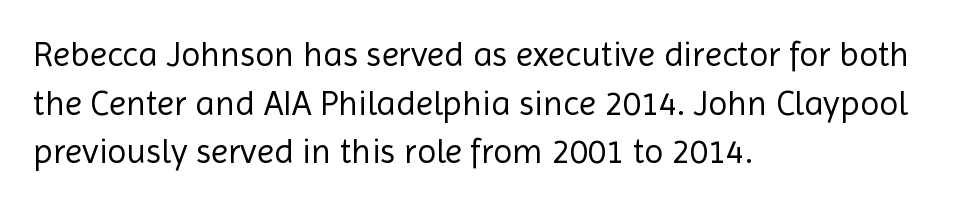
Bold? No — there's no thickening of the strokes. The block of text has a typical density, with ordinary space between rows. Any mark beneath the type? The region is blank. Each word holds together tightly as a unit, with standard inter-letter gaps. Here the designer chose a conventional face with non-uniform glyph widths. The type sits square on the baseline with zero lean.
